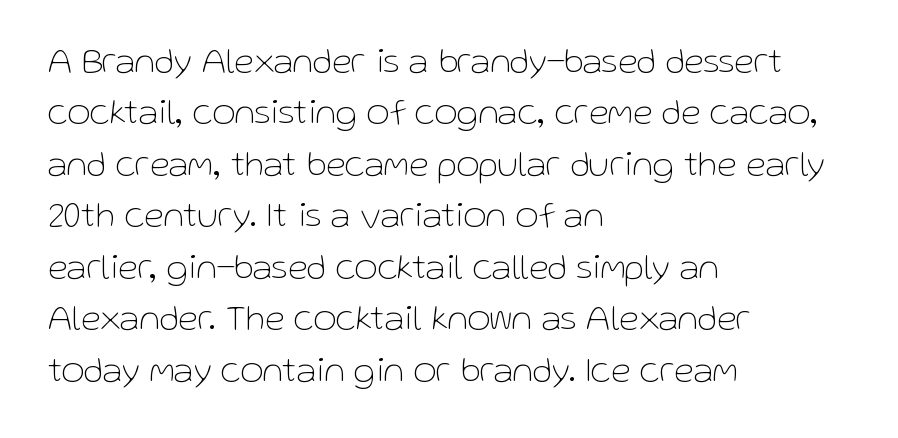
{"serif": "no", "italic": "no", "bold": "no", "weight": "thin", "width": "normal", "stroke_contrast": "low", "x_height": "medium", "monospaced": "no", "underline": "no", "align": "left", "line_spacing": "normal", "line_spacing_ratio": 1.43, "letter_spacing": "normal", "letter_spacing_em": 0.0, "glyph_px": 36}
